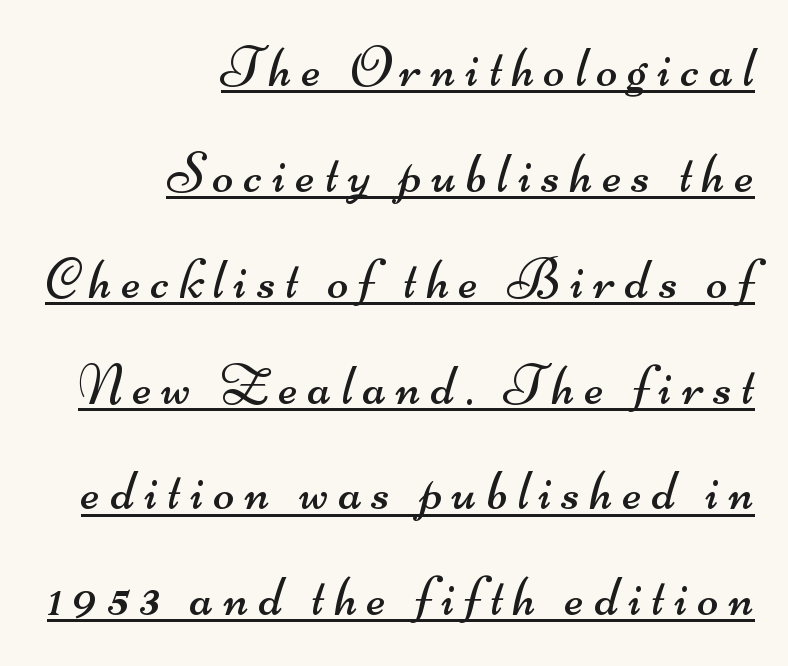
The image shows 56 px regular-weight, wide sans-serif type; set right-aligned, line spacing 1.89x, underlined; medium stroke contrast and a small x-height.
